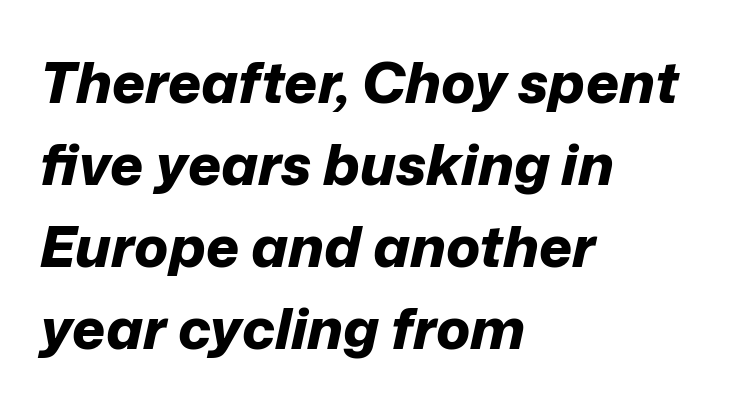
Q: Is the text bold? A: Yes.
Q: Is the text italic (slanted)? A: Yes, it leans right by about 12 degrees.
Q: Is the text underlined? A: No.
Q: How is the paragraph aligned? A: Left-aligned.
Q: Is the spacing between letters normal or unusually wide? A: Normal.
Q: Is the spacing between lines tight, normal or loose? A: Normal.
Q: Width (condensed, normal, or wide)? A: Normal.
Q: Stroke contrast? A: Low.
Q: x-height? A: Medium.
Q: Monospaced? A: No.
